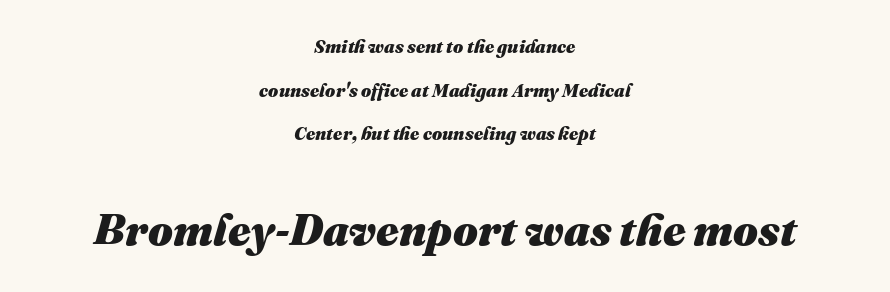
The image shows 44 px heavy type, italic (leaning right); set centered, loose line spacing (2.42x), normal letter spacing, not underlined; the second (bottom) block is 2.44x larger; medium stroke contrast and a medium x-height.
